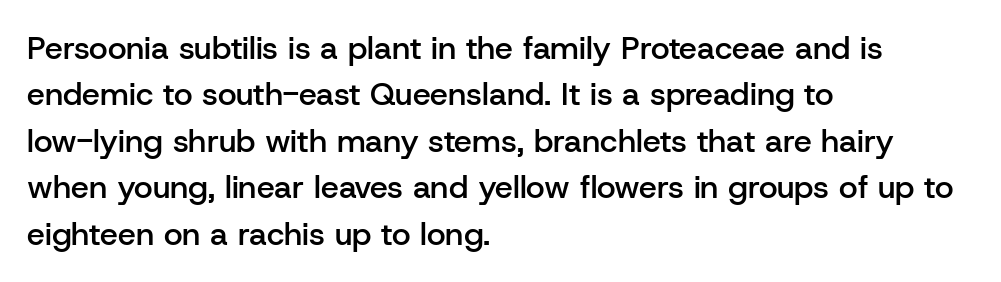
The image shows 32 px semibold sans-serif type, upright; set left-aligned, normal line spacing (1.45x), normal letter spacing, not underlined; low stroke contrast and a medium x-height.
